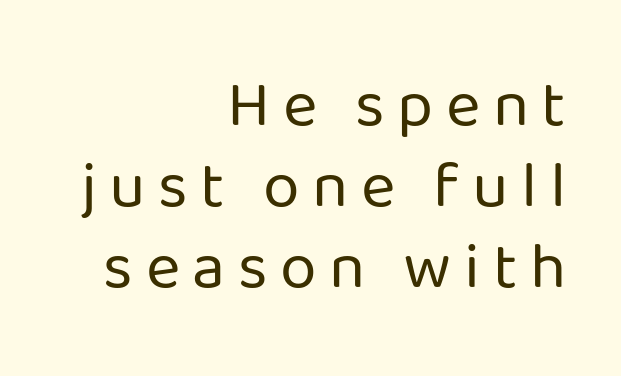
Q: Is the text bold? A: No.
Q: Is the text italic (slanted)? A: No, it is upright.
Q: Is the typeface a serif or a sans-serif typeface? A: Sans-serif.
Q: Is the text underlined? A: No.
Q: How is the paragraph aligned? A: Right-aligned.
Q: Width (condensed, normal, or wide)? A: Normal.
Q: Stroke contrast? A: Low.
Q: x-height? A: Medium.
Q: Monospaced? A: No.
